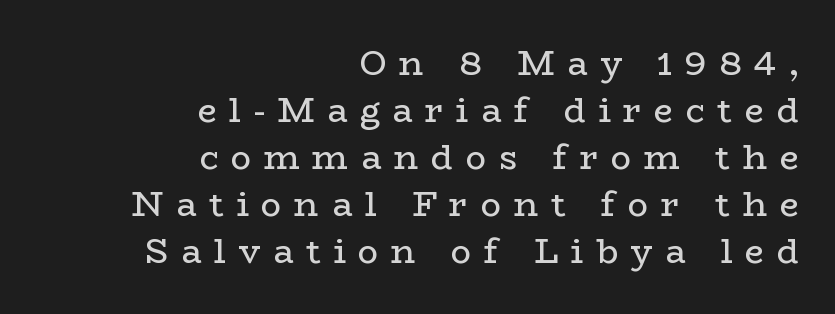
The image shows 34 px regular-weight, wide serif type, upright; set right-aligned, normal line spacing (1.38x), unusually wide letter spacing (+0.37 em), not underlined; low stroke contrast and a medium x-height.
